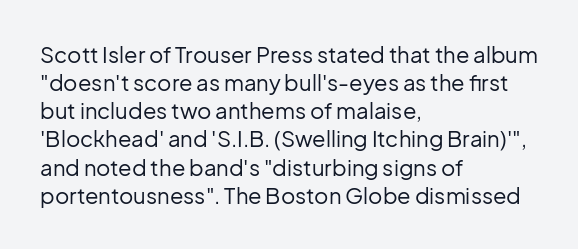
{"italic": "no", "bold": "no", "underline": "no", "align": "left", "line_spacing": "normal", "line_spacing_ratio": 1.28, "letter_spacing": "normal", "letter_spacing_em": 0.0, "glyph_px": 22}
